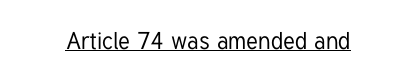
{"italic": "no", "underline": "yes", "letter_spacing": "normal", "letter_spacing_em": 0.0, "glyph_px": 24}
